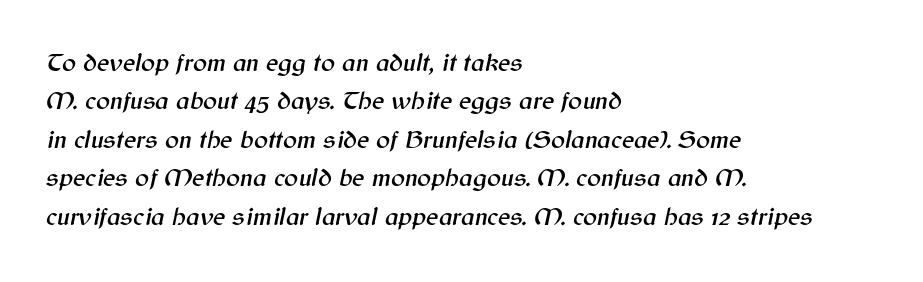
The rendering applies a slant to the glyphs. Caption: multi-line text, flush left, ragged right. No word sits above an underline. Compared with typical body copy, the letter spacing here is the same.
